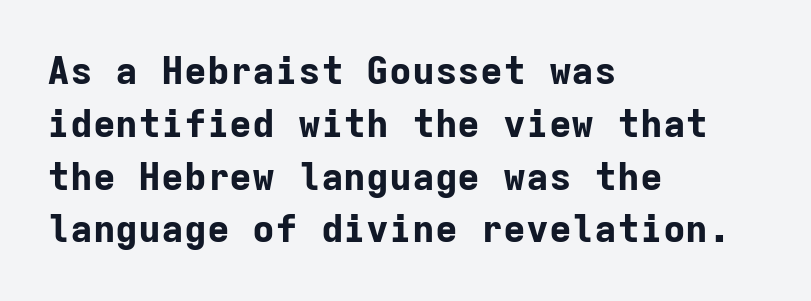
The image shows 38 px bold sans-serif type, upright, monospaced; set left-aligned, normal line spacing (1.39x), normal letter spacing, not underlined; low stroke contrast and a medium x-height.
